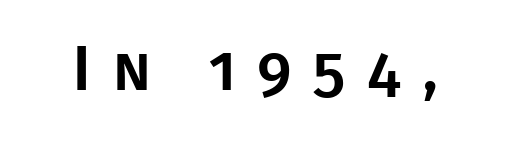
The typography opts for an upright posture over an oblique one. Spacing verdict: proportional, widths tailored to each character. The letters are spread apart with noticeably loose tracking. Are there feet on the stems? There aren't — it's a sans.
